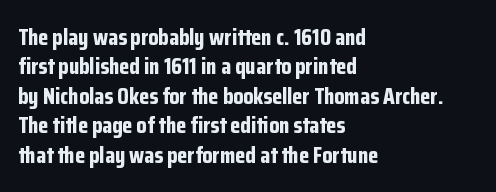
Q: Is the text bold? A: Yes.
Q: Is the text italic (slanted)? A: No, it is upright.
Q: Is the text underlined? A: No.
Q: How is the paragraph aligned? A: Left-aligned.
Q: Is the spacing between letters normal or unusually wide? A: Normal.
Q: Is the spacing between lines tight, normal or loose? A: Normal.
